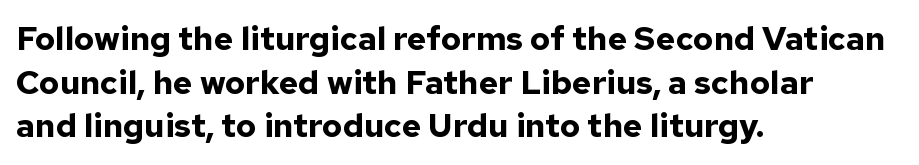
The image shows 33 px bold sans-serif type, upright; set left-aligned, normal line spacing (1.32x), normal letter spacing, not underlined; low stroke contrast and a medium x-height.
